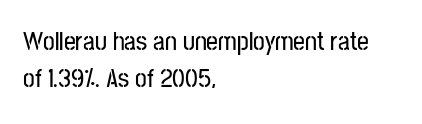
A typesetter would call this zero additional tracking. The string is rendered with underlining switched off. Reading down the block, your eye returns to a fixed left position each line. The lines sit at an ordinary, default distance from one another.
